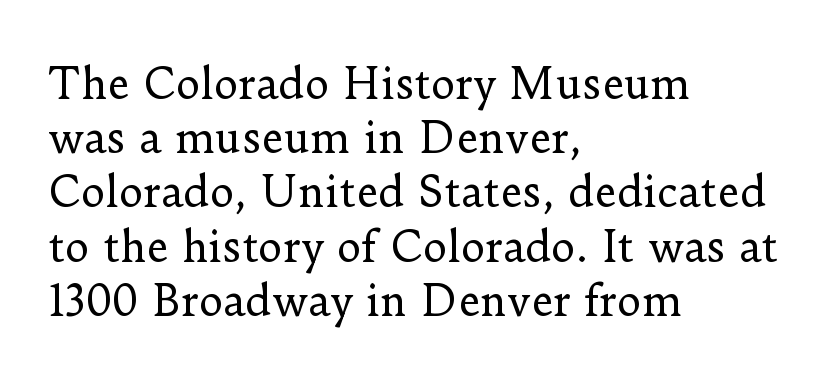
The image shows 42 px regular-weight serif type, upright; set left-aligned, normal line spacing (1.29x), normal letter spacing, not underlined; low stroke contrast and a small x-height.
